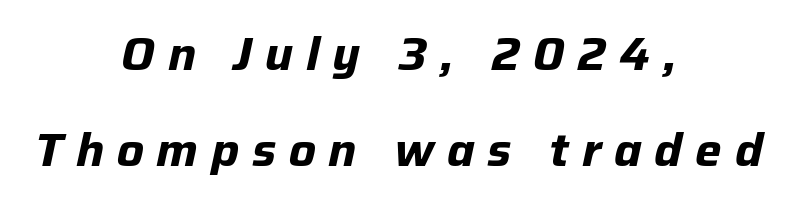
How would I describe the line gaps? Wide and relaxed. Character widths vary here, with narrow letters taking less room than wide ones. The text block is weighted toward neither margin, spreading evenly from the middle. Letter spacing: wide. Strong, thick strokes mark this as bold type. It's the slanting kind of type.
